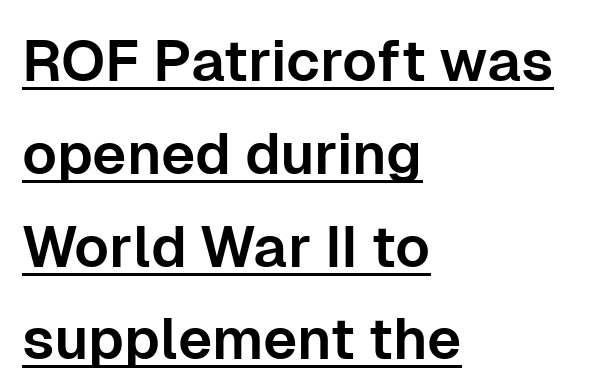
{"serif": "no", "italic": "no", "width": "normal", "stroke_contrast": "low", "x_height": "medium", "monospaced": "no", "underline": "yes", "align": "left", "line_spacing": "normal", "line_spacing_ratio": 1.6, "letter_spacing": "normal", "letter_spacing_em": 0.0, "glyph_px": 58}
